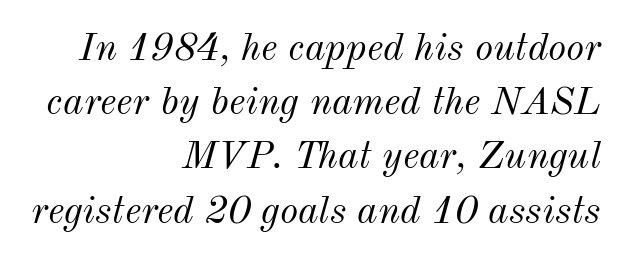
{"italic": "yes", "lean": "right", "slant_degrees": 12, "bold": "no", "weight": "light", "width": "normal", "stroke_contrast": "medium", "x_height": "small", "monospaced": "no", "underline": "no", "align": "right", "line_spacing": "normal", "line_spacing_ratio": 1.39, "letter_spacing": "normal", "letter_spacing_em": 0.0, "glyph_px": 39}
